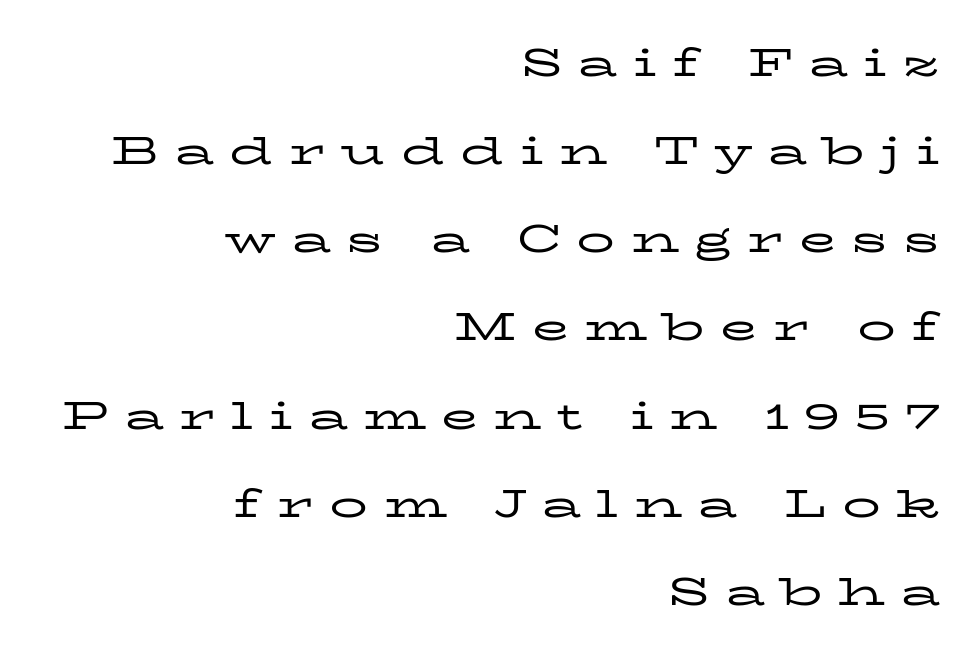
{"serif": "yes", "italic": "no", "bold": "no", "weight": "regular", "width": "wide", "stroke_contrast": "low", "x_height": "medium", "monospaced": "no", "underline": "no", "align": "right", "line_spacing": "loose", "line_spacing_ratio": 2.32, "letter_spacing": "wide", "letter_spacing_em": 0.4, "glyph_px": 38}
